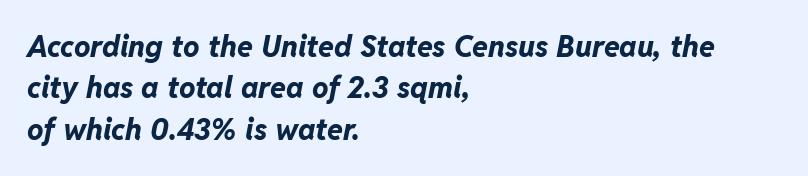
The block of text has a typical density, with ordinary space between rows. Words float on clear page, feet unadorned. Line beginnings align vertically; line endings do not. Look at the stroke-to-counter ratio: heavy, a bold.
